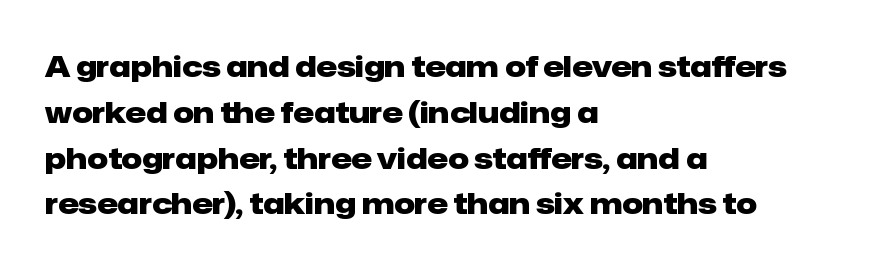
The image shows 29 px heavy sans-serif type, upright; set left-aligned, normal line spacing (1.58x), normal letter spacing, not underlined; low stroke contrast and a medium x-height.
